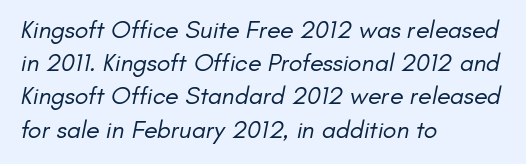
Q: Is the text bold? A: No.
Q: Is the text underlined? A: No.
Q: How is the paragraph aligned? A: Left-aligned.
Q: Is the spacing between letters normal or unusually wide? A: Normal.
Q: Is the spacing between lines tight, normal or loose? A: Normal.
